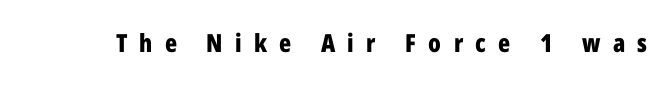
The image shows 25 px bold type, upright; set unusually wide letter spacing (+0.49 em), not underlined.
